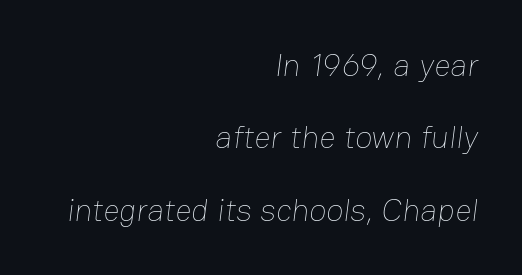
Q: Is the text bold? A: No.
Q: Is the text underlined? A: No.
Q: How is the paragraph aligned? A: Right-aligned.
Q: Is the spacing between letters normal or unusually wide? A: Normal.
Q: Is the spacing between lines tight, normal or loose? A: Loose.
Q: Width (condensed, normal, or wide)? A: Normal.
Q: Stroke contrast? A: Low.
Q: x-height? A: Medium.
Q: Monospaced? A: No.
